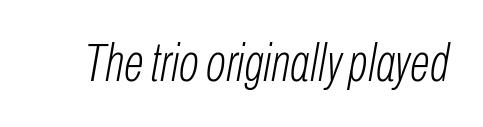
{"italic": "yes", "lean": "right", "slant_degrees": 10, "bold": "no", "weight": "light", "width": "condensed", "stroke_contrast": "low", "x_height": "medium", "monospaced": "no", "underline": "no", "letter_spacing": "normal", "letter_spacing_em": 0.0, "glyph_px": 53}
